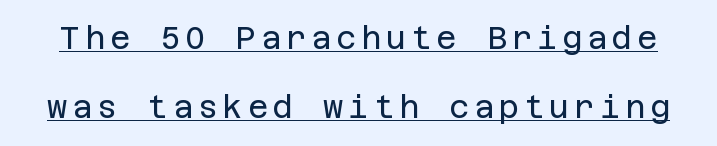
Q: Is the text bold? A: No.
Q: Is the text italic (slanted)? A: No, it is upright.
Q: Is the typeface a serif or a sans-serif typeface? A: Sans-serif.
Q: Is the text underlined? A: Yes.
Q: Is the spacing between lines tight, normal or loose? A: Loose.
Q: Width (condensed, normal, or wide)? A: Normal.
Q: Stroke contrast? A: Low.
Q: x-height? A: Large.
